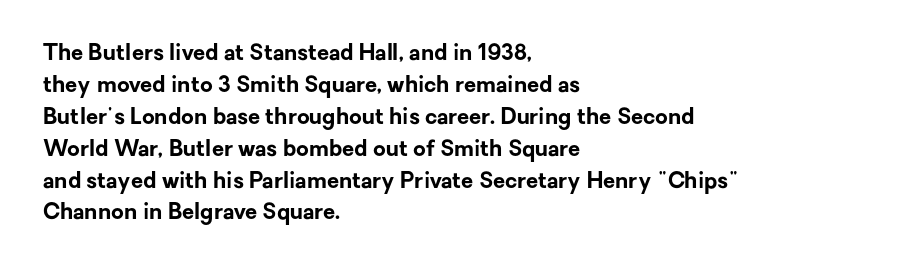
Students, observe: this is what conventionally led text looks like. Ascenders rise straight up at ninety degrees. Pretty heavy lettering here — definitely bold. The words here are not underlined.
